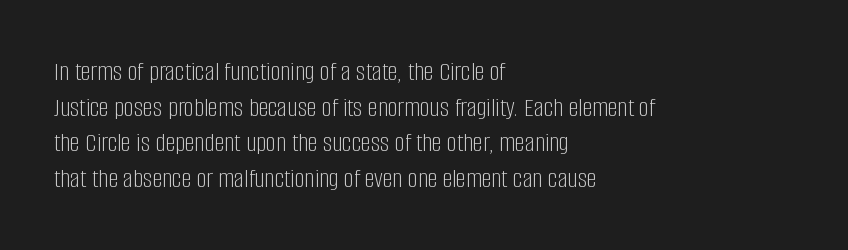
{"serif": "no", "italic": "no", "bold": "no", "weight": "light", "width": "condensed", "stroke_contrast": "low", "x_height": "large", "monospaced": "no", "underline": "no", "align": "left", "line_spacing": "normal", "line_spacing_ratio": 1.27, "letter_spacing": "normal", "letter_spacing_em": 0.0, "glyph_px": 28}
